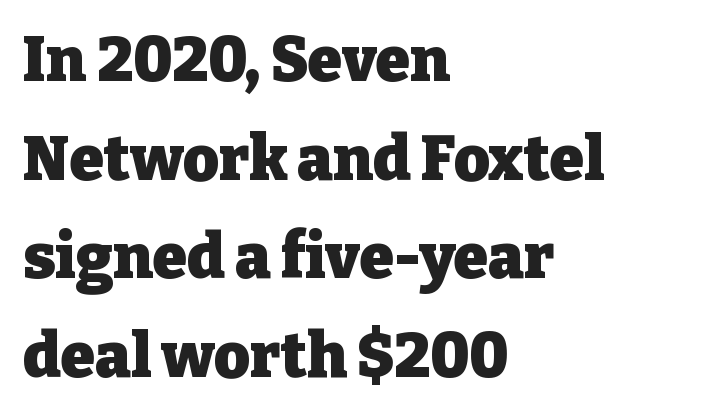
{"serif": "yes", "italic": "no", "bold": "yes", "weight": "heavy", "width": "normal", "stroke_contrast": "low", "x_height": "medium", "monospaced": "no", "underline": "no", "align": "left", "line_spacing": "normal", "line_spacing_ratio": 1.59, "letter_spacing": "normal", "letter_spacing_em": 0.0, "glyph_px": 62}
